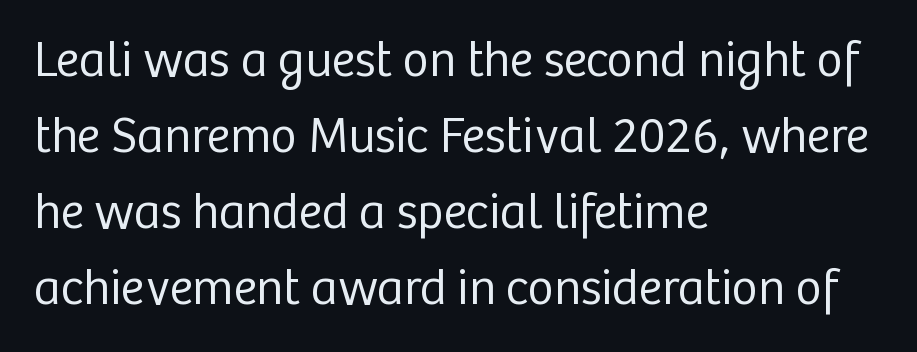
Q: Is the text bold? A: No.
Q: Is the text italic (slanted)? A: No, it is upright.
Q: Is the typeface a serif or a sans-serif typeface? A: Sans-serif.
Q: Is the text underlined? A: No.
Q: How is the paragraph aligned? A: Left-aligned.
Q: Is the spacing between letters normal or unusually wide? A: Normal.
Q: Is the spacing between lines tight, normal or loose? A: Normal.
Q: Width (condensed, normal, or wide)? A: Normal.
Q: Stroke contrast? A: Low.
Q: x-height? A: Medium.
Q: Monospaced? A: No.
